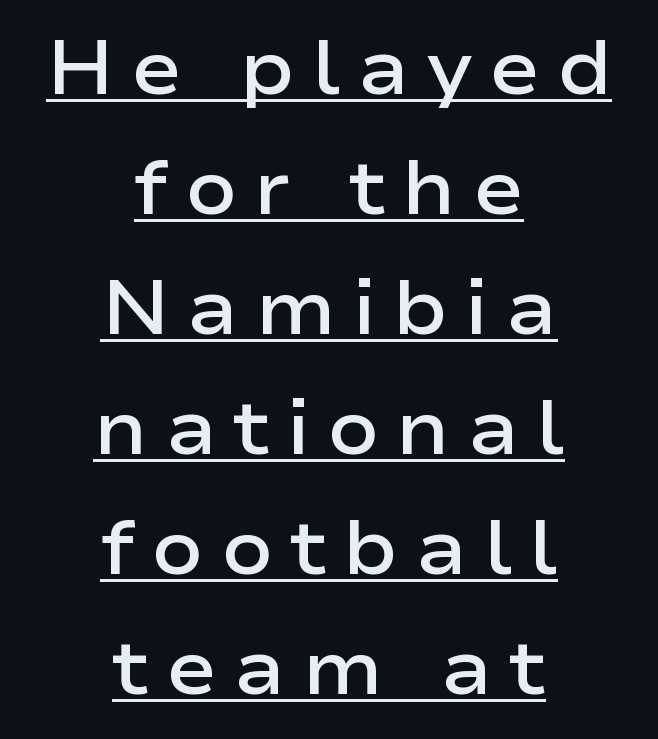
Rows of type keep a routine distance in the vertical direction. Is this a sans? Yes — the strokes have no serifs. The type sits square on the baseline with zero lean. Reading down the block, each line starts at a different indent, mirrored at its end. Weight check: semibold — heavier than regular, not quite bold. The rendering uses natural spacing where letterforms have individual widths.
